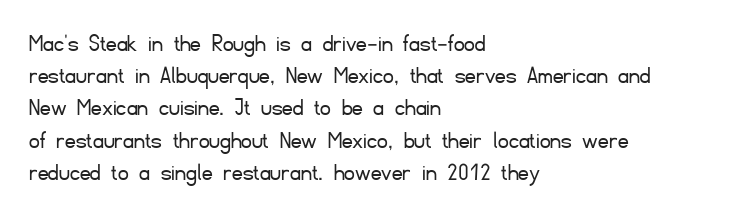
Q: Is the text bold? A: No.
Q: Is the text italic (slanted)? A: No, it is upright.
Q: Is the text underlined? A: No.
Q: How is the paragraph aligned? A: Left-aligned.
Q: Is the spacing between letters normal or unusually wide? A: Normal.
